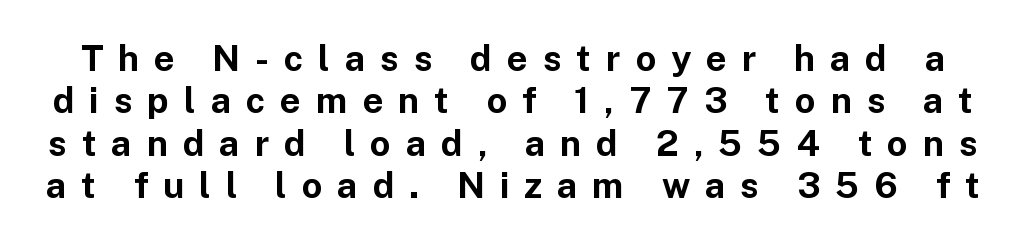
This rendering features lettering with no underline. Here the designer chose a conventional face with non-uniform glyph widths. A dark, heavy texture on the line: the type is bold. No italicization has been applied; the sample stays upright. The designer went with a sans here, leaving each stem footless.
